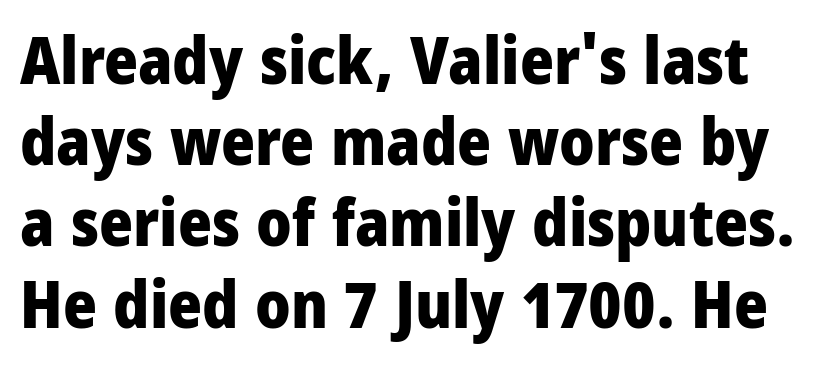
{"serif": "no", "italic": "no", "bold": "yes", "weight": "heavy", "width": "condensed", "stroke_contrast": "low", "x_height": "large", "monospaced": "no", "underline": "no", "line_spacing": "normal", "line_spacing_ratio": 1.25, "letter_spacing": "normal", "letter_spacing_em": 0.0, "glyph_px": 65}
